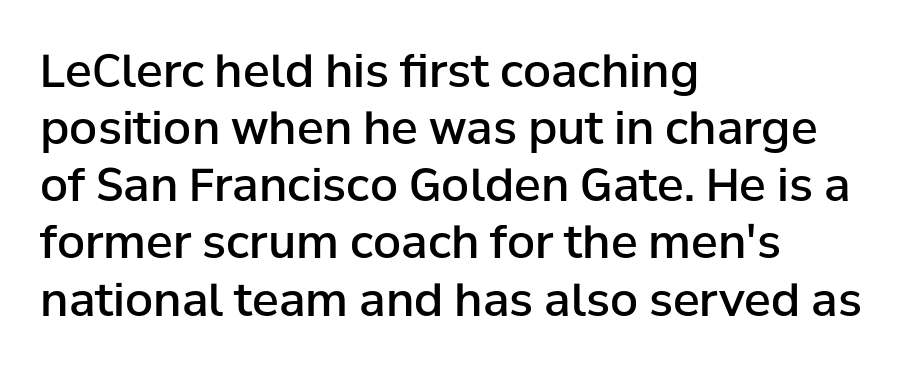
{"serif": "no", "italic": "no", "bold": "semi", "weight": "semibold", "width": "normal", "stroke_contrast": "low", "x_height": "medium", "monospaced": "no", "underline": "no", "align": "left", "line_spacing": "normal", "line_spacing_ratio": 1.27, "letter_spacing": "normal", "letter_spacing_em": 0.0, "glyph_px": 45}
